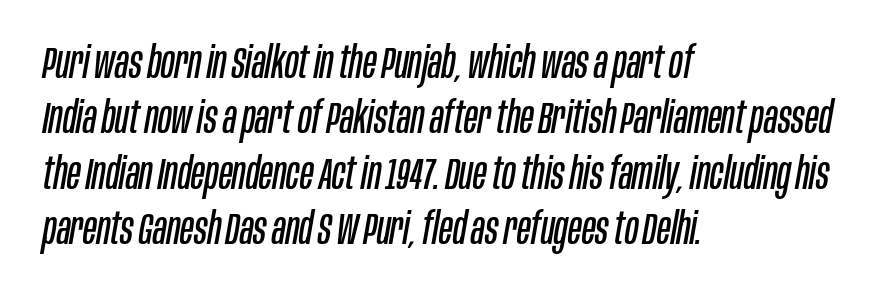
{"italic": "yes", "lean": "right", "slant_degrees": 10, "bold": "no", "weight": "regular", "width": "condensed", "stroke_contrast": "low", "x_height": "large", "monospaced": "no", "underline": "no", "align": "left", "line_spacing": "normal", "line_spacing_ratio": 1.26, "letter_spacing": "normal", "letter_spacing_em": 0.0, "glyph_px": 44}
